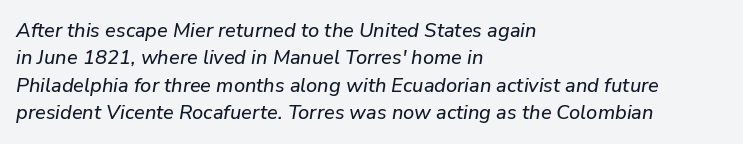
The image shows 20 px text type, italic (leaning right); set left-aligned, normal line spacing (1.37x), normal letter spacing, not underlined.
